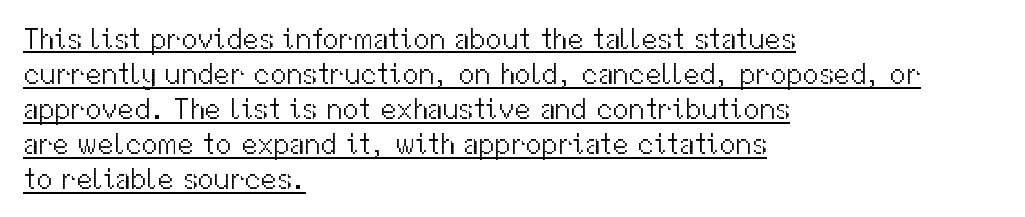
{"serif": "no", "italic": "no", "bold": "no", "weight": "light", "width": "normal", "stroke_contrast": "medium", "x_height": "medium", "monospaced": "no", "underline": "yes", "align": "left", "line_spacing_ratio": 1.21, "letter_spacing": "normal", "letter_spacing_em": 0.0, "glyph_px": 29}
